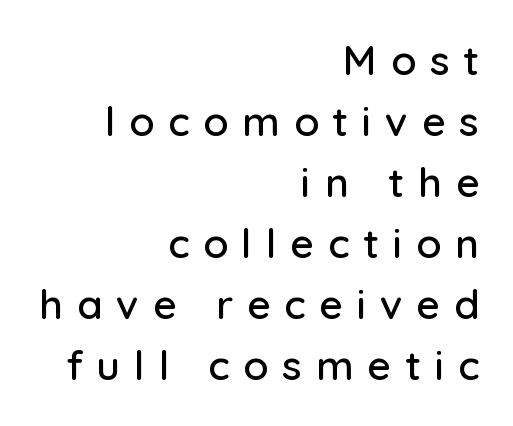
The image shows 41 px sans-serif type, upright; set right-aligned, normal line spacing (1.49x), unusually wide letter spacing (+0.34 em), not underlined; low stroke contrast and a medium x-height.
